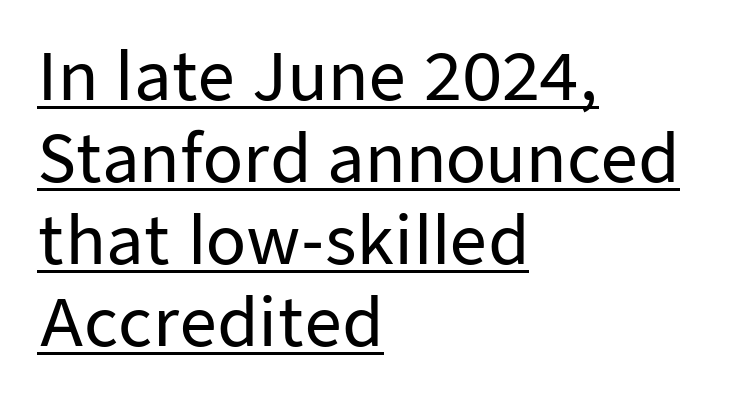
Is this a fixed-width face? No — the glyphs have proportional, varying widths. Posture: upright roman. This rendering features underlined lettering. No feet cap the strokes, marking this as sans-serif type. Line beginnings align vertically; line endings do not.
